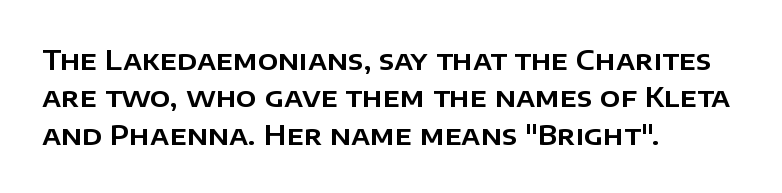
Normally led — the rows are evenly, conventionally spaced. Letter spacing: default. This is the regular roman posture of the typeface. Clear beneath every line of the passage. This rendering uses left alignment, leaving the right contour irregular.
